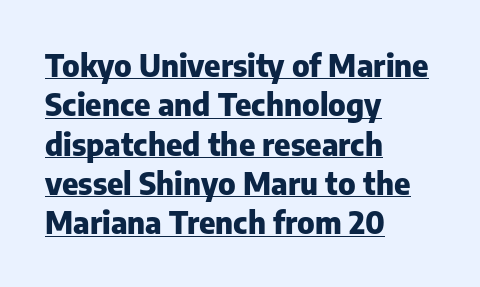
Compared with undecorated copy, this sample adds a rule below the words. Do the letters lean? They stand straight. The font family rendered here belongs to the sans-serif group. Proportional: the letters do not fall into vertical columns. All the whitespace from short lines collects on the right.
